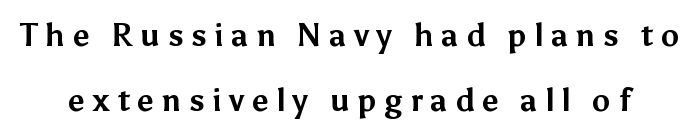
These lines have a slow, spaced-out rhythm from letter to letter. Nobody drew a line under any word here. Weight check: bold — yes, fully. Reading down the column, the eye jumps a long way to each next line. The letters carry no serifs — their stems end cleanly without finishing strokes. You could not count columns in this text — the font is proportionally spaced.
